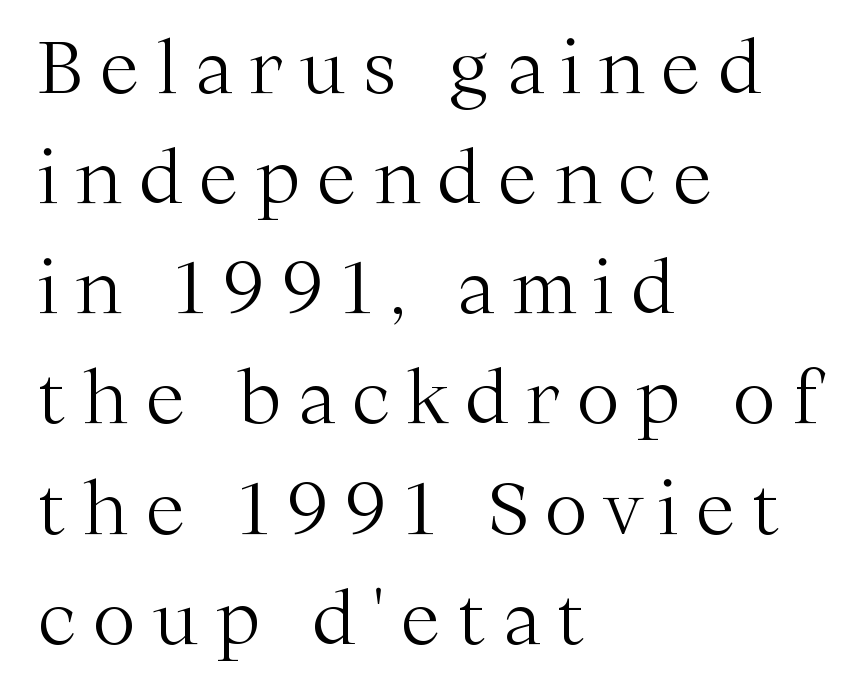
The image shows 72 px light serif type, upright; set left-aligned, normal line spacing (1.53x), unusually wide letter spacing (+0.24 em), not underlined; medium stroke contrast and a medium x-height.
